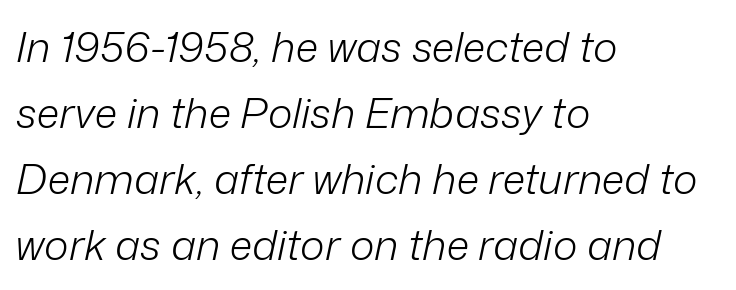
The image shows 42 px light type, italic (leaning right); set left-aligned, normal line spacing (1.57x), normal letter spacing, not underlined; low stroke contrast and a medium x-height.
